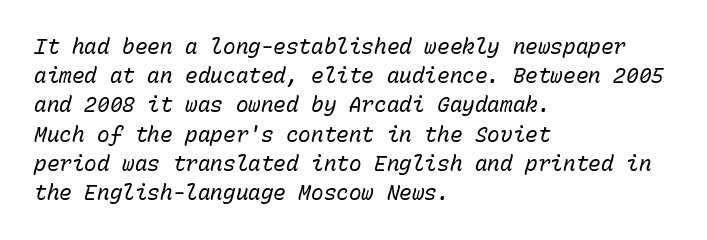
The image shows 21 px text type, italic (leaning right); set left-aligned, normal line spacing (1.39x), normal letter spacing, not underlined.
